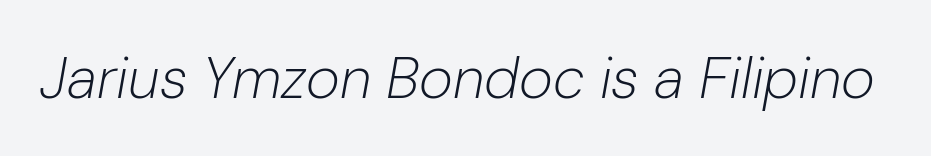
The image shows 58 px light type, italic (leaning right); set normal letter spacing, not underlined; low stroke contrast and a medium x-height.
